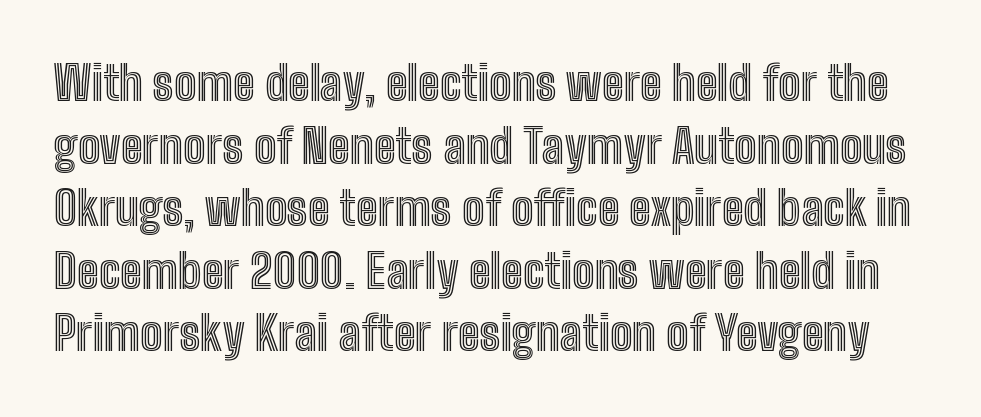
Q: Is the text italic (slanted)? A: No, it is upright.
Q: Is the text underlined? A: No.
Q: Is the spacing between letters normal or unusually wide? A: Normal.
Q: Is the spacing between lines tight, normal or loose? A: Normal.
Q: Width (condensed, normal, or wide)? A: Condensed.
Q: x-height? A: Medium.
Q: Monospaced? A: No.
